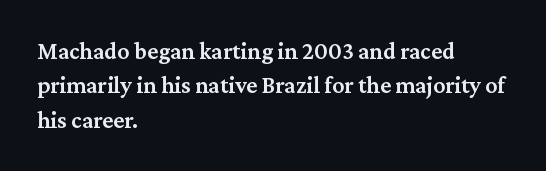
The image shows 24 px text type, upright; set left-aligned, normal line spacing (1.43x), normal letter spacing, not underlined.
